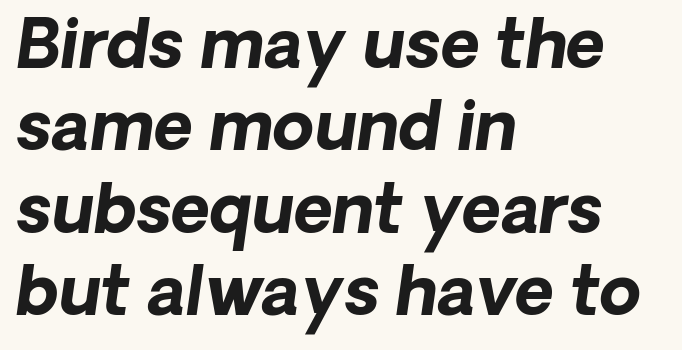
{"italic": "yes", "lean": "right", "slant_degrees": 8, "bold": "yes", "weight": "bold", "width": "normal", "stroke_contrast": "low", "x_height": "medium", "monospaced": "no", "underline": "no", "align": "left", "line_spacing_ratio": 1.23, "letter_spacing": "normal", "letter_spacing_em": 0.0, "glyph_px": 67}
